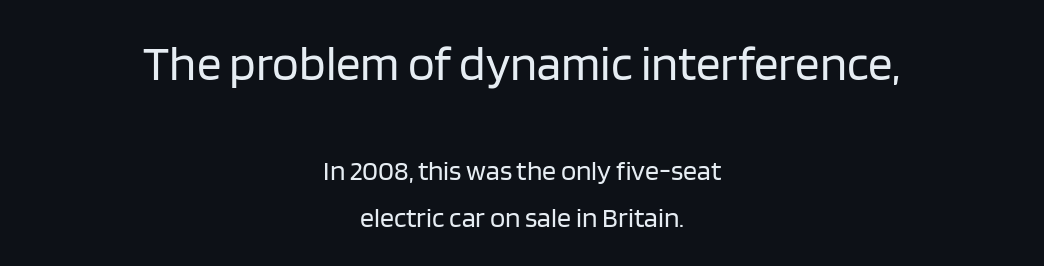
{"serif": "no", "italic": "no", "bold": "no", "weight": "regular", "width": "normal", "stroke_contrast": "low", "x_height": "large", "monospaced": "no", "underline": "no", "align": "center", "line_spacing": "normal", "line_spacing_ratio": 1.67, "letter_spacing": "normal", "letter_spacing_em": 0.0, "larger_block": "first", "size_ratio": 1.75, "glyph_px": 49}
